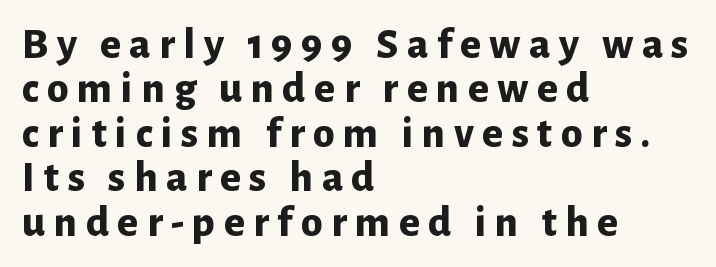
Q: Is the text bold? A: Yes.
Q: Is the text italic (slanted)? A: No, it is upright.
Q: Is the typeface a serif or a sans-serif typeface? A: Sans-serif.
Q: Is the text underlined? A: No.
Q: How is the paragraph aligned? A: Left-aligned.
Q: Is the spacing between lines tight, normal or loose? A: Tight.
Q: Width (condensed, normal, or wide)? A: Normal.
Q: Stroke contrast? A: Low.
Q: x-height? A: Medium.
Q: Monospaced? A: No.
